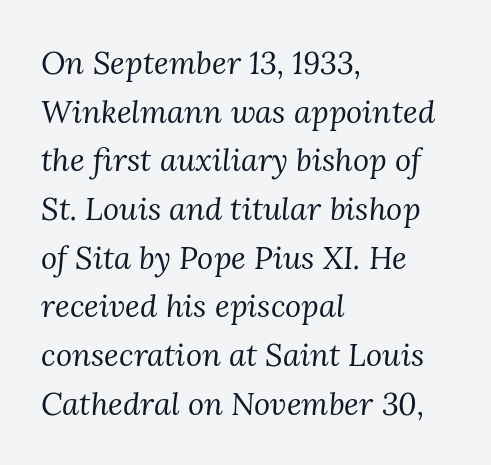
Q: Is the text bold? A: No.
Q: Is the text italic (slanted)? A: Yes, it leans right by about 3 degrees.
Q: Is the typeface a serif or a sans-serif typeface? A: Serif.
Q: Is the text underlined? A: No.
Q: How is the paragraph aligned? A: Left-aligned.
Q: Is the spacing between letters normal or unusually wide? A: Normal.
Q: Is the spacing between lines tight, normal or loose? A: Normal.
Q: Width (condensed, normal, or wide)? A: Normal.
Q: Stroke contrast? A: Medium.
Q: x-height? A: Medium.
Q: Monospaced? A: No.
